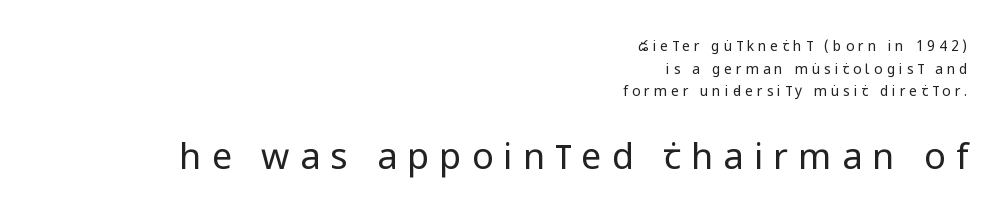
The image shows 36 px regular-weight, condensed sans-serif type, upright; set right-aligned, normal line spacing (1.62x), unusually wide letter spacing (+0.28 em), not underlined; the second (bottom) block is 2.57x larger; low stroke contrast and a large x-height.
